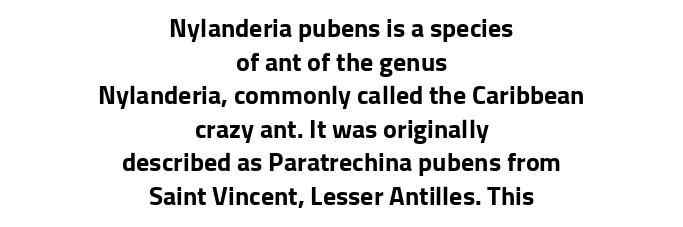
Q: Is the text bold? A: Yes.
Q: Is the text italic (slanted)? A: No, it is upright.
Q: Is the text underlined? A: No.
Q: How is the paragraph aligned? A: Centered.
Q: Is the spacing between letters normal or unusually wide? A: Normal.
Q: Is the spacing between lines tight, normal or loose? A: Normal.
